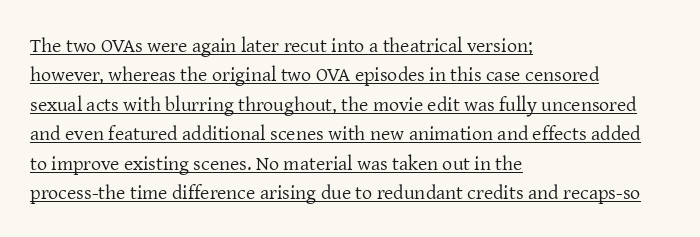
The image shows 20 px text type, upright; set left-aligned, normal line spacing (1.47x), normal letter spacing, underlined.
